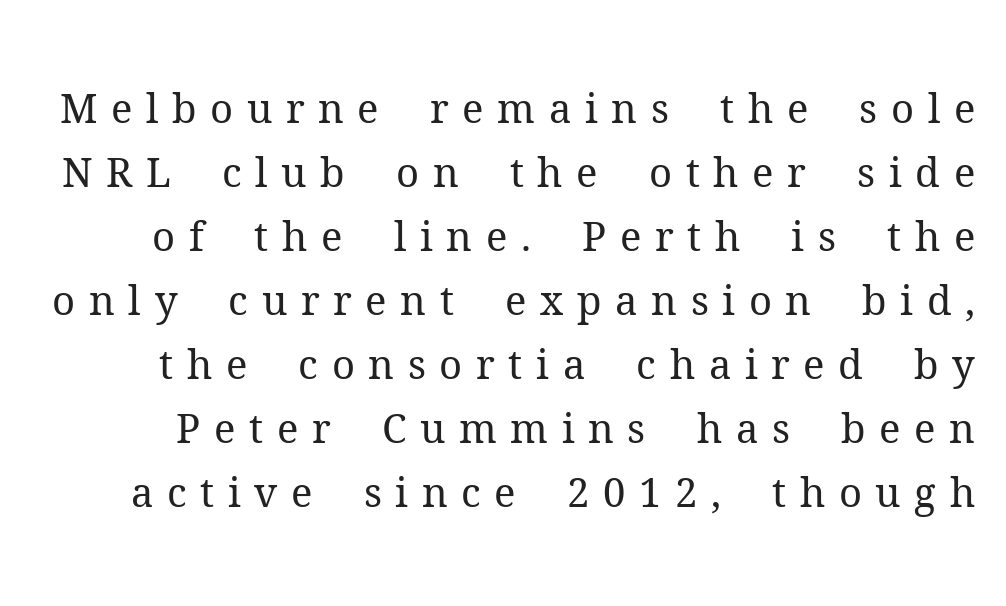
The image shows 40 px regular-weight serif type, upright; set normal line spacing (1.6x), unusually wide letter spacing (+0.34 em), not underlined; medium stroke contrast and a medium x-height.
